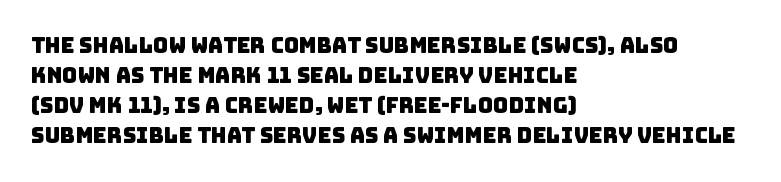
Nobody touched the tracking dial on this one. If you drew a ruler down the left edge, every line would touch it. Quick note: interline space is typical. A clean baseline with only descenders dipping below it.
